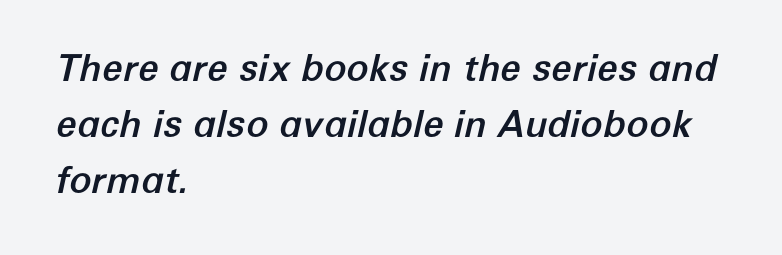
The image shows 37 px text type, italic (leaning right); set left-aligned, normal line spacing (1.51x), normal letter spacing, not underlined; low stroke contrast and a medium x-height.
